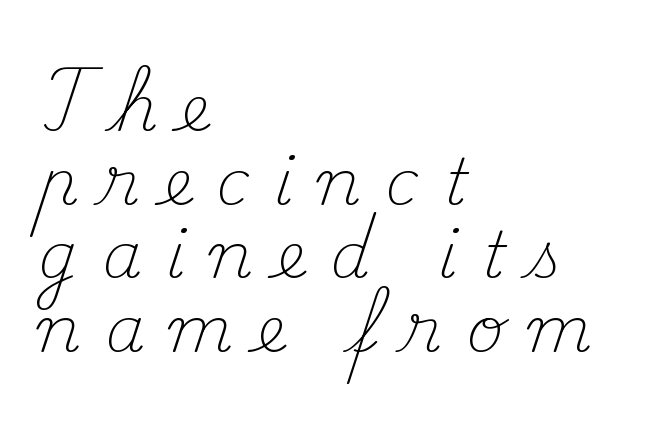
Q: Is the text bold? A: No.
Q: Is the text italic (slanted)? A: Yes.
Q: Is the typeface a serif or a sans-serif typeface? A: Serif.
Q: Is the text underlined? A: No.
Q: How is the paragraph aligned? A: Left-aligned.
Q: Is the spacing between letters normal or unusually wide? A: Unusually wide.
Q: Is the spacing between lines tight, normal or loose? A: Tight.
Q: Width (condensed, normal, or wide)? A: Normal.
Q: Stroke contrast? A: Medium.
Q: x-height? A: Small.
Q: Monospaced? A: No.
